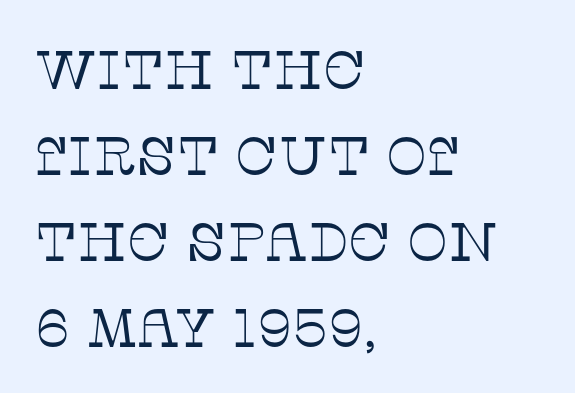
Every row of glyphs begins at an identical x-position on the left. Quick note: not italic, upright. Just letters on the line, the space beneath them empty. The face used here is proportionally spaced, like ordinary book or web type. Ink coverage per letter is moderate at most.
